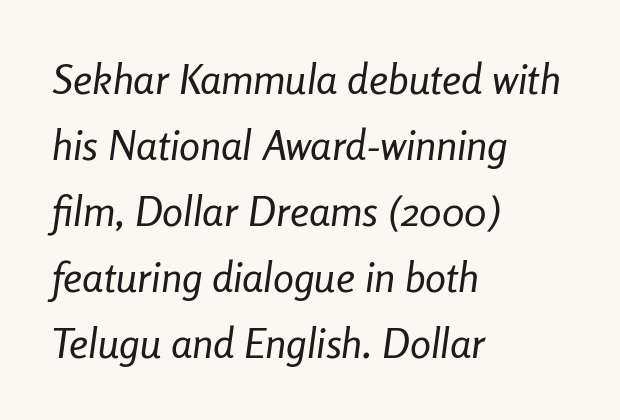
{"italic": "yes", "lean": "right", "slant_degrees": 8, "bold": "no", "weight": "regular", "width": "condensed", "stroke_contrast": "low", "x_height": "medium", "monospaced": "no", "underline": "no", "align": "left", "line_spacing": "normal", "line_spacing_ratio": 1.57, "letter_spacing": "normal", "letter_spacing_em": 0.0, "glyph_px": 42}
